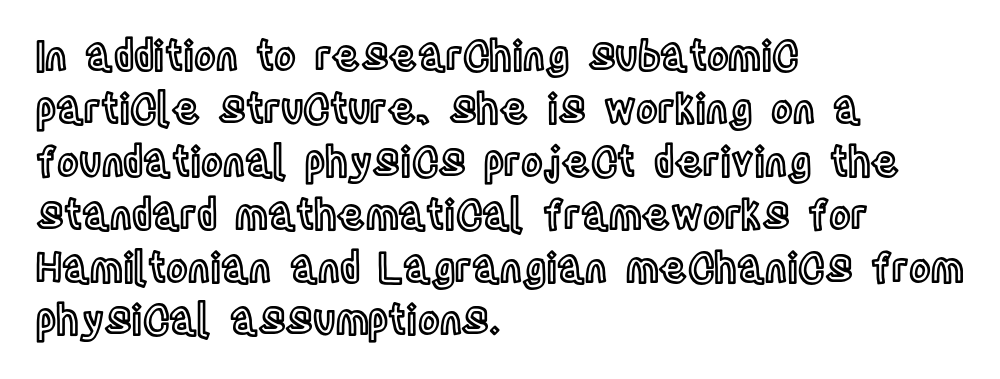
The image shows 41 px condensed type, upright; set left-aligned, normal line spacing (1.29x), normal letter spacing, not underlined; a large x-height.
